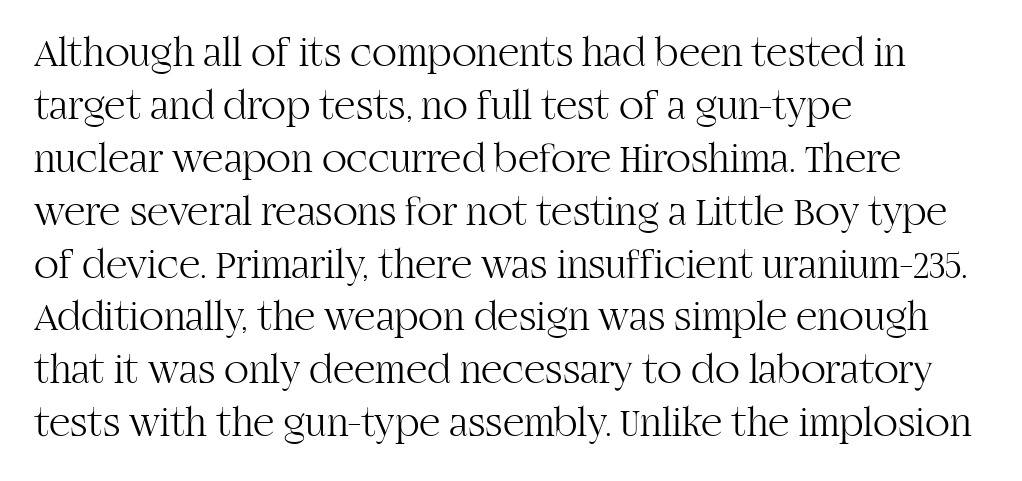
These lines sit exactly where default settings would place them. The strokes are not fattened; the text isn't bold. What stands out about the letter spacing? Nothing — it is the standard amount. Just letters on the line, the space beneath them empty. The letters advance in unequal steps, a hallmark of proportional type.
